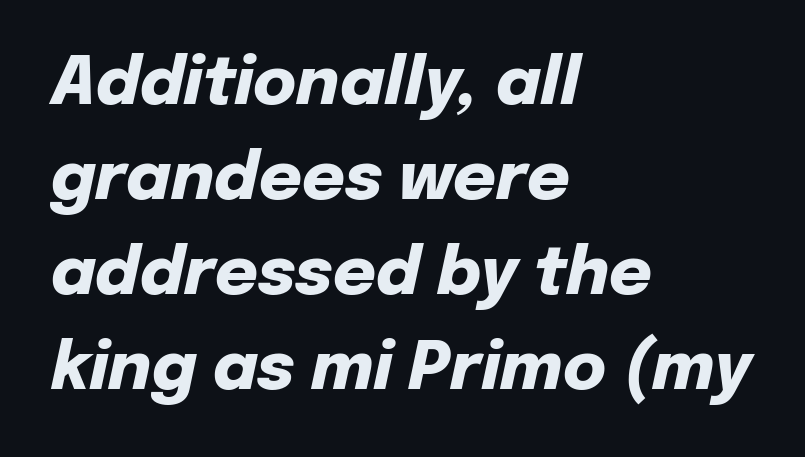
The image shows 66 px heavy type, italic (leaning right); set left-aligned, normal line spacing (1.44x), normal letter spacing, not underlined; low stroke contrast and a medium x-height.
